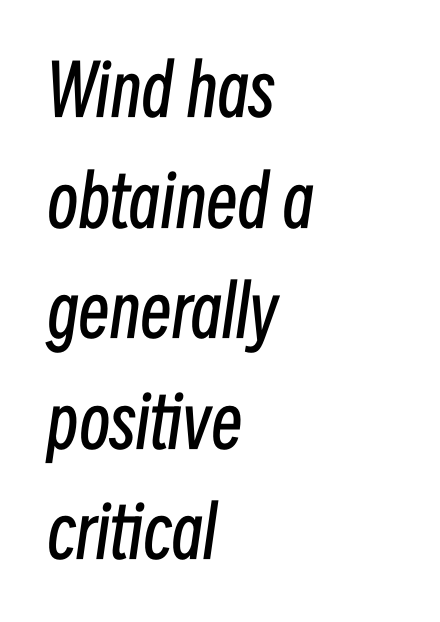
The image shows 70 px regular-weight, condensed type, italic (leaning right); set left-aligned, normal line spacing (1.58x), normal letter spacing, not underlined; low stroke contrast and a medium x-height.
